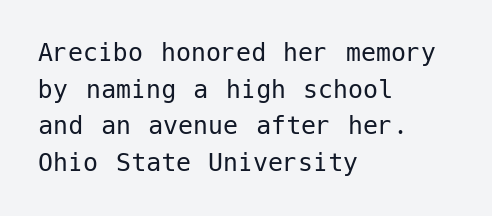
{"serif": "no", "italic": "no", "bold": "no", "weight": "regular", "width": "normal", "stroke_contrast": "low", "x_height": "medium", "underline": "no", "align": "left", "line_spacing_ratio": 1.22, "letter_spacing": "normal", "letter_spacing_em": 0.0, "glyph_px": 30}
